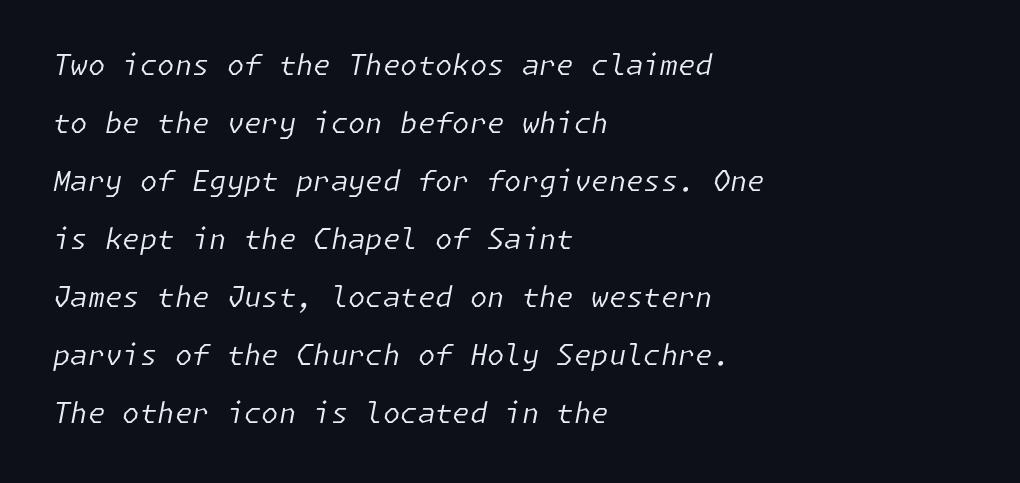
{"italic": "yes", "lean": "right", "slant_degrees": 11, "bold": "no", "weight": "regular", "width": "normal", "stroke_contrast": "low", "x_height": "medium", "underline": "no", "align": "left", "line_spacing": "loose", "line_spacing_ratio": 2.07, "letter_spacing": "normal", "letter_spacing_em": 0.0, "glyph_px": 28}
